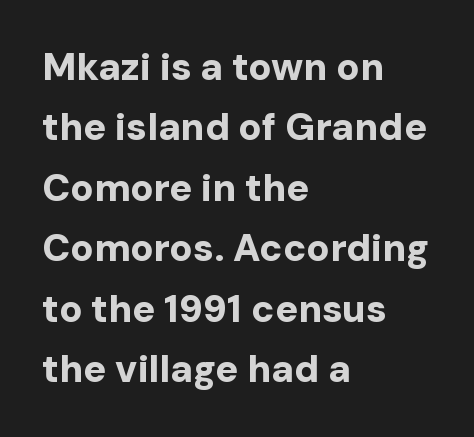
Q: Is the text bold? A: Yes.
Q: Is the text italic (slanted)? A: No, it is upright.
Q: Is the typeface a serif or a sans-serif typeface? A: Sans-serif.
Q: Is the text underlined? A: No.
Q: How is the paragraph aligned? A: Left-aligned.
Q: Is the spacing between letters normal or unusually wide? A: Normal.
Q: Is the spacing between lines tight, normal or loose? A: Normal.
Q: Width (condensed, normal, or wide)? A: Normal.
Q: Stroke contrast? A: Low.
Q: x-height? A: Medium.
Q: Monospaced? A: No.
